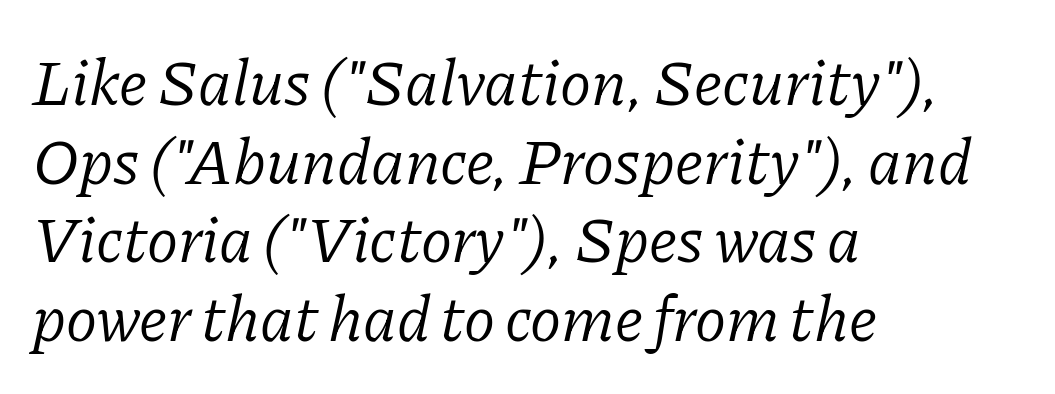
Emphasis-style slanted type is in use. The passage shown is typed in a proportional face where columns would drift. Stems here are at most as thick as an everyday book face. The face used here is rendered with its standard letterfit.
